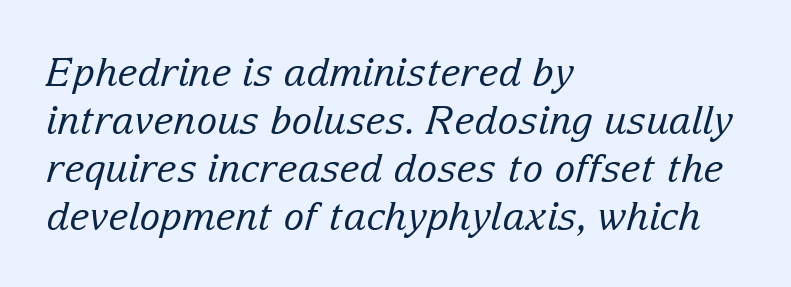
Q: Is the text bold? A: No.
Q: Is the text italic (slanted)? A: Yes, it leans right by about 15 degrees.
Q: Is the typeface a serif or a sans-serif typeface? A: Serif.
Q: Is the text underlined? A: No.
Q: How is the paragraph aligned? A: Left-aligned.
Q: Is the spacing between letters normal or unusually wide? A: Normal.
Q: Width (condensed, normal, or wide)? A: Normal.
Q: Stroke contrast? A: Low.
Q: x-height? A: Medium.
Q: Monospaced? A: No.
